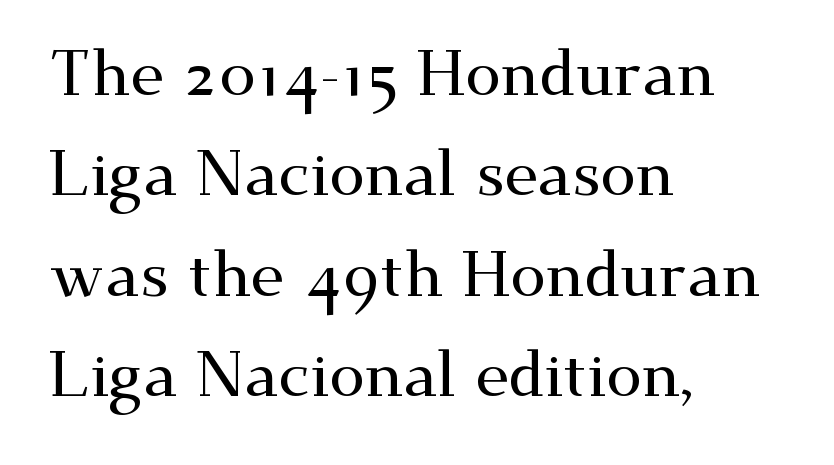
{"serif": "yes", "italic": "no", "width": "wide", "stroke_contrast": "medium", "x_height": "small", "monospaced": "no", "underline": "no", "align": "left", "line_spacing": "normal", "line_spacing_ratio": 1.57, "letter_spacing": "normal", "letter_spacing_em": 0.0, "glyph_px": 64}
